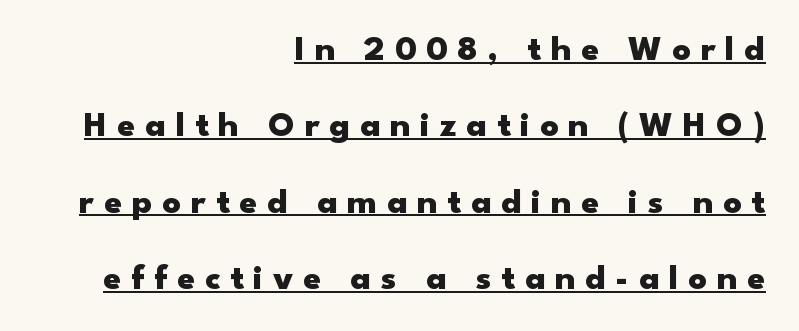
The image shows 36 px heavy, wide sans-serif type, upright; set right-aligned, loose line spacing (2.12x), unusually wide letter spacing (+0.27 em), underlined; low stroke contrast and a small x-height.
